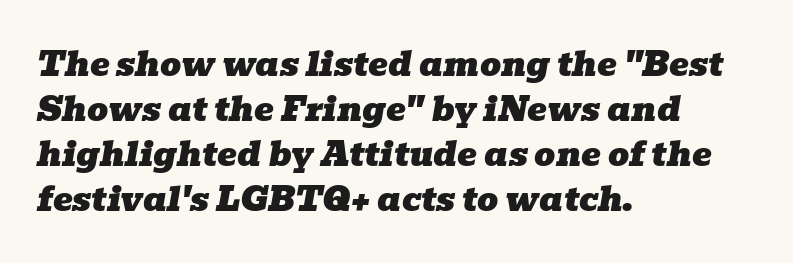
You could call the tracking neutral — neither tight nor loose. Underline: absent. Type style note: has serifs. Rendered with sloped, italic letterforms.
